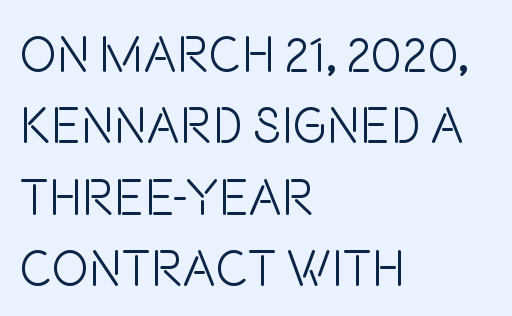
Q: Is the text bold? A: No.
Q: Is the text italic (slanted)? A: No, it is upright.
Q: Is the typeface a serif or a sans-serif typeface? A: Sans-serif.
Q: Is the text underlined? A: No.
Q: How is the paragraph aligned? A: Left-aligned.
Q: Is the spacing between letters normal or unusually wide? A: Normal.
Q: Is the spacing between lines tight, normal or loose? A: Normal.
Q: Width (condensed, normal, or wide)? A: Condensed.
Q: Stroke contrast? A: Low.
Q: x-height? A: Large.
Q: Monospaced? A: No.
